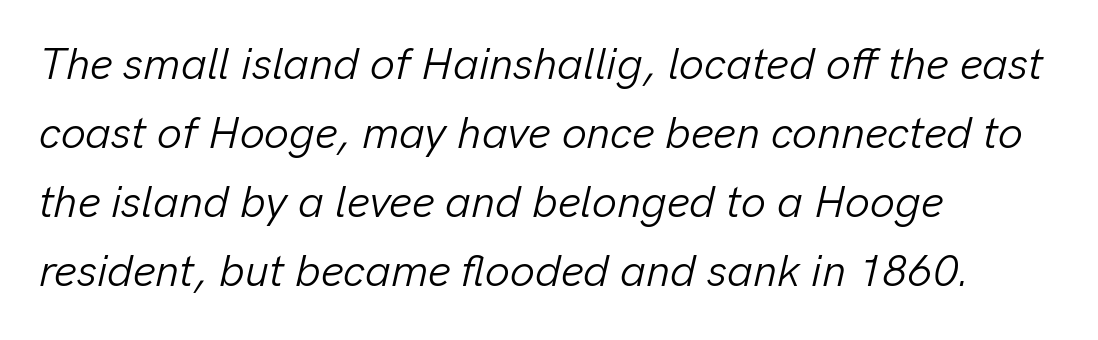
The image shows 44 px light type, italic (leaning right); set left-aligned, normal line spacing (1.57x), normal letter spacing, not underlined; low stroke contrast and a medium x-height.
